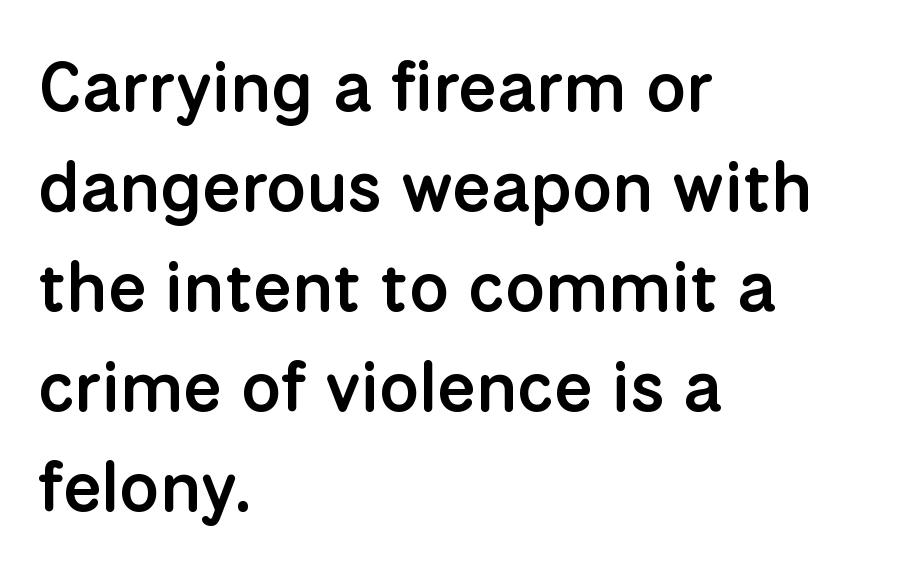
The image shows 70 px semibold sans-serif type, upright; set left-aligned, normal line spacing (1.43x), normal letter spacing, not underlined; low stroke contrast and a medium x-height.
